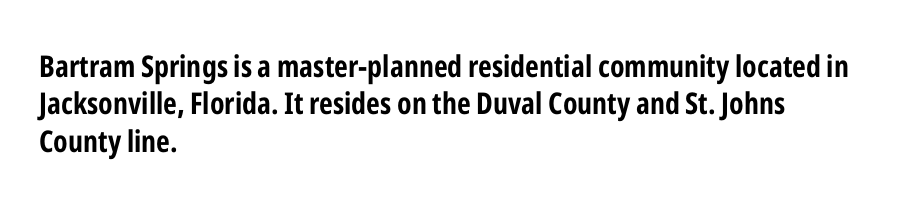
The image shows 30 px bold, condensed sans-serif type, upright; set left-aligned, normal line spacing (1.25x), normal letter spacing, not underlined; low stroke contrast and a medium x-height.
